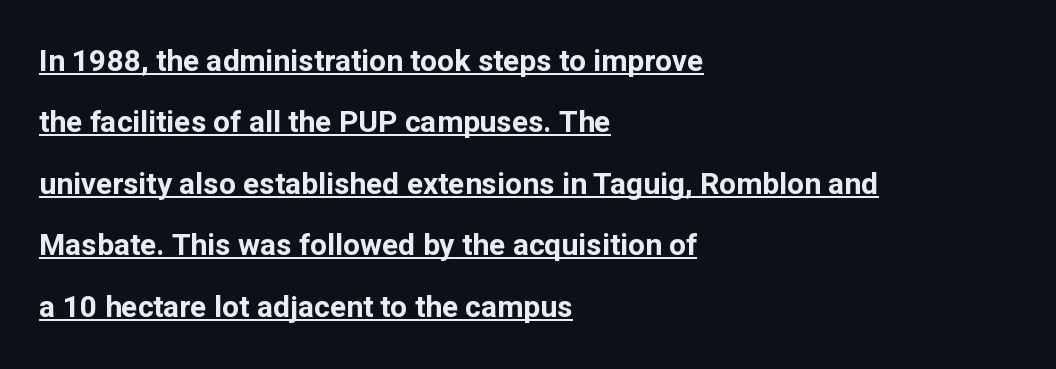
Q: Is the text bold? A: Yes.
Q: Is the text italic (slanted)? A: No, it is upright.
Q: Is the typeface a serif or a sans-serif typeface? A: Sans-serif.
Q: Is the text underlined? A: Yes.
Q: How is the paragraph aligned? A: Left-aligned.
Q: Is the spacing between letters normal or unusually wide? A: Normal.
Q: Is the spacing between lines tight, normal or loose? A: Loose.
Q: Width (condensed, normal, or wide)? A: Normal.
Q: Stroke contrast? A: Low.
Q: x-height? A: Medium.
Q: Monospaced? A: No.
